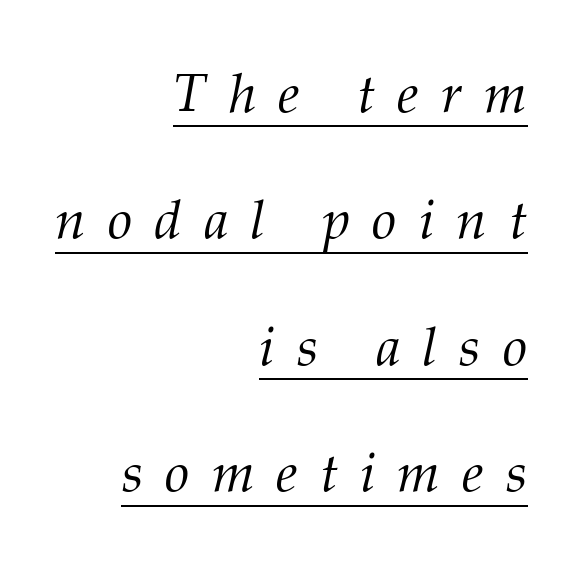
Serif or sans? Serif — the stroke terminals have little feet. These lines are set flush right with a ragged left edge. Students, observe: this is what heavily led, spacious text looks like. Is the type slanted? Yes — the strokes lean at a clear angle. Each stroke keeps to a modest, everyday thickness or less.
